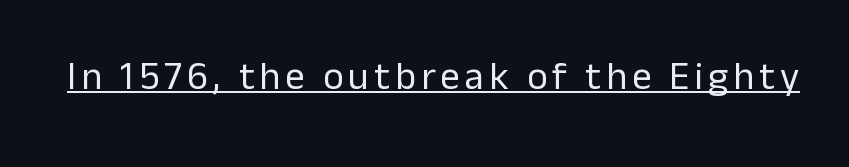
The image shows 39 px regular-weight sans-serif type, upright; set underlined; low stroke contrast and a medium x-height.
